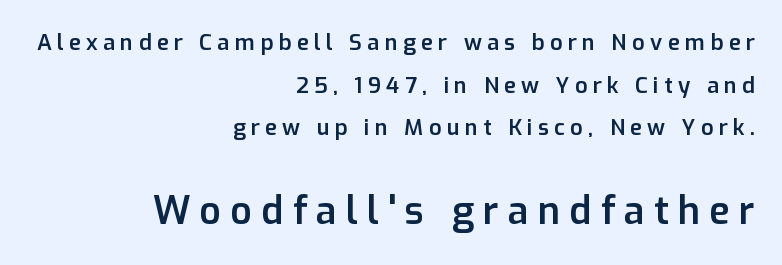
Q: Is the text bold? A: Semi-bold.
Q: Is the text italic (slanted)? A: No, it is upright.
Q: Is the typeface a serif or a sans-serif typeface? A: Sans-serif.
Q: Is the text underlined? A: No.
Q: How is the paragraph aligned? A: Right-aligned.
Q: Is the spacing between letters normal or unusually wide? A: Unusually wide.
Q: Is the spacing between lines tight, normal or loose? A: Loose.
Q: Which block of text is set in a larger size, the first (top) or the second (bottom)? A: The second (bottom) one.
Q: Width (condensed, normal, or wide)? A: Normal.
Q: Stroke contrast? A: Low.
Q: x-height? A: Medium.
Q: Monospaced? A: No.
